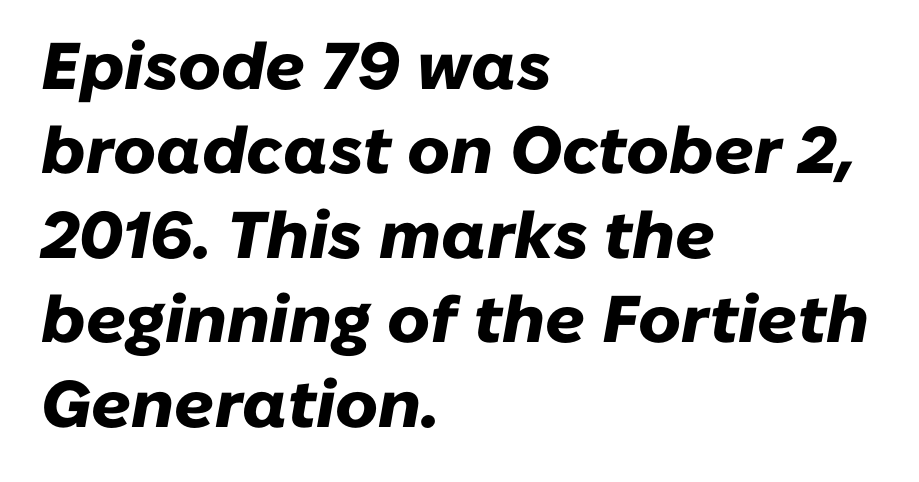
{"italic": "yes", "lean": "right", "slant_degrees": 10, "bold": "yes", "weight": "heavy", "width": "normal", "stroke_contrast": "low", "x_height": "medium", "monospaced": "no", "underline": "no", "align": "left", "line_spacing": "normal", "line_spacing_ratio": 1.28, "letter_spacing": "normal", "letter_spacing_em": 0.0, "glyph_px": 66}
